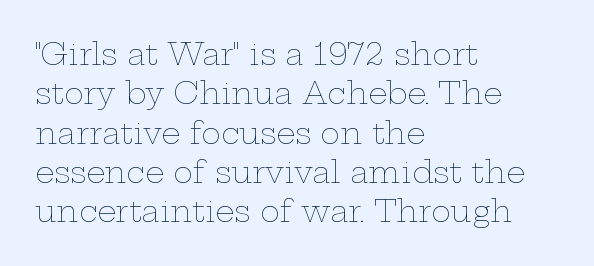
Q: Is the text bold? A: No.
Q: Is the text italic (slanted)? A: No, it is upright.
Q: Is the text underlined? A: No.
Q: How is the paragraph aligned? A: Left-aligned.
Q: Is the spacing between letters normal or unusually wide? A: Normal.
Q: Is the spacing between lines tight, normal or loose? A: Normal.
Q: Width (condensed, normal, or wide)? A: Wide.
Q: Stroke contrast? A: Low.
Q: x-height? A: Medium.
Q: Monospaced? A: No.
